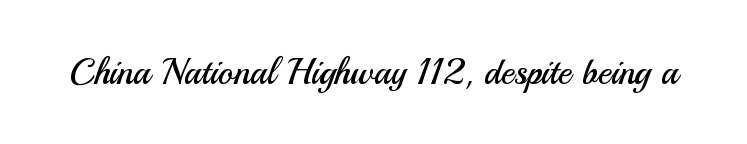
The image shows 36 px regular-weight sans-serif type; set normal letter spacing, not underlined; medium stroke contrast and a small x-height.
